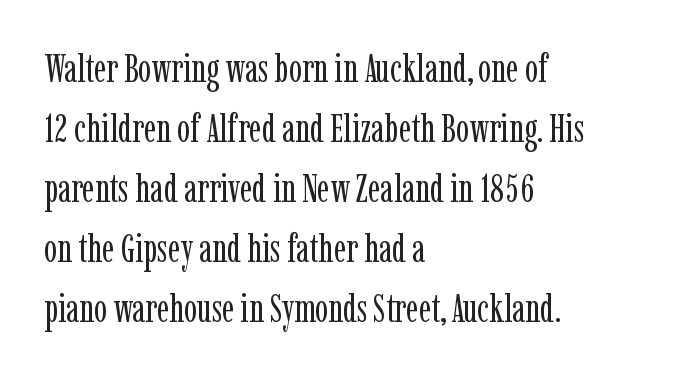
The image shows 39 px regular-weight, condensed serif type, upright; set left-aligned, normal line spacing (1.54x), normal letter spacing, not underlined; low stroke contrast and a medium x-height.
